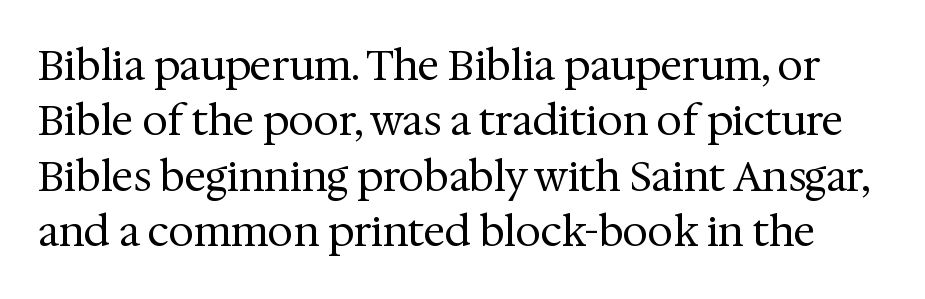
Q: Is the text bold? A: No.
Q: Is the text italic (slanted)? A: No, it is upright.
Q: Is the typeface a serif or a sans-serif typeface? A: Serif.
Q: Is the text underlined? A: No.
Q: Is the spacing between letters normal or unusually wide? A: Normal.
Q: Is the spacing between lines tight, normal or loose? A: Normal.
Q: Width (condensed, normal, or wide)? A: Normal.
Q: Stroke contrast? A: Medium.
Q: x-height? A: Medium.
Q: Monospaced? A: No.
